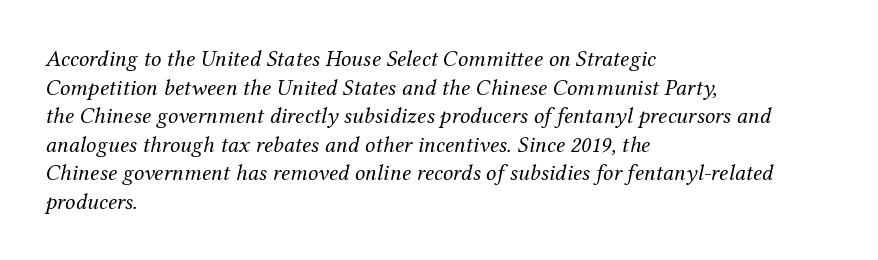
The ragged edge is on the right, which tells us the setting is flush left. Honestly, the letter spacing is just normal — you wouldn't notice it. The lettering tilts uniformly, giving the passage an italic look. A quiet, ordinary-to-light weight characterises the typeface. Anything drawn beneath the words? Only blank space.
